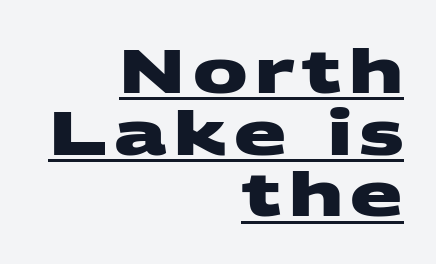
Q: Is the text bold? A: Yes.
Q: Is the typeface a serif or a sans-serif typeface? A: Sans-serif.
Q: Is the text underlined? A: Yes.
Q: How is the paragraph aligned? A: Right-aligned.
Q: Is the spacing between lines tight, normal or loose? A: Tight.
Q: Width (condensed, normal, or wide)? A: Wide.
Q: Stroke contrast? A: Medium.
Q: x-height? A: Large.
Q: Monospaced? A: No.
